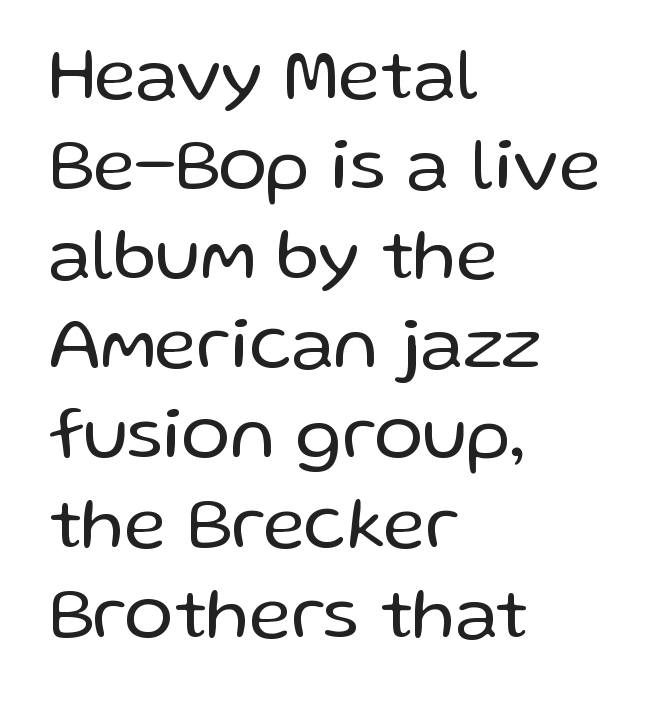
The image shows 73 px regular-weight sans-serif type, upright; set left-aligned, line spacing 1.23x, normal letter spacing, not underlined; low stroke contrast and a medium x-height.
